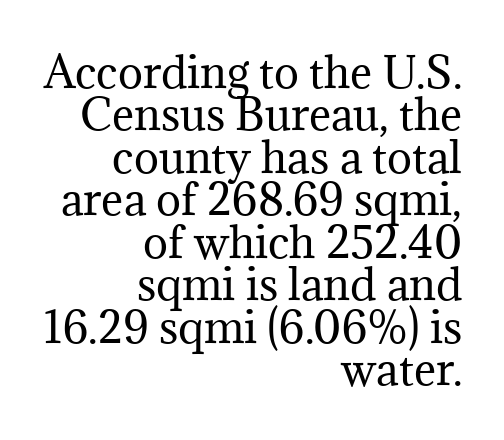
Q: Is the text bold? A: No.
Q: Is the text italic (slanted)? A: No, it is upright.
Q: Is the typeface a serif or a sans-serif typeface? A: Serif.
Q: Is the text underlined? A: No.
Q: How is the paragraph aligned? A: Right-aligned.
Q: Is the spacing between letters normal or unusually wide? A: Normal.
Q: Is the spacing between lines tight, normal or loose? A: Tight.
Q: Width (condensed, normal, or wide)? A: Normal.
Q: Stroke contrast? A: Medium.
Q: x-height? A: Medium.
Q: Monospaced? A: No.
